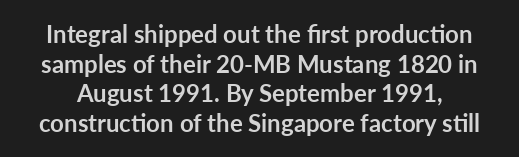
{"italic": "no", "bold": "yes", "underline": "no", "line_spacing_ratio": 1.23, "letter_spacing": "normal", "letter_spacing_em": 0.0, "glyph_px": 24}
